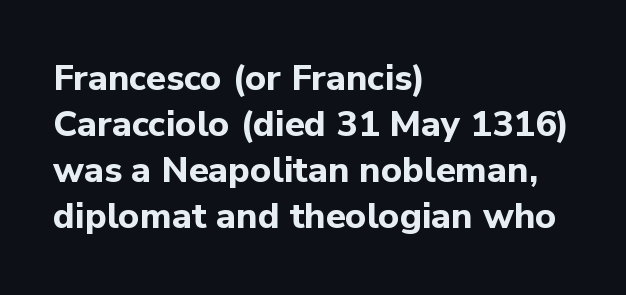
The image shows 36 px bold sans-serif type, upright; set left-aligned, normal line spacing (1.28x), normal letter spacing, not underlined; low stroke contrast and a medium x-height.
